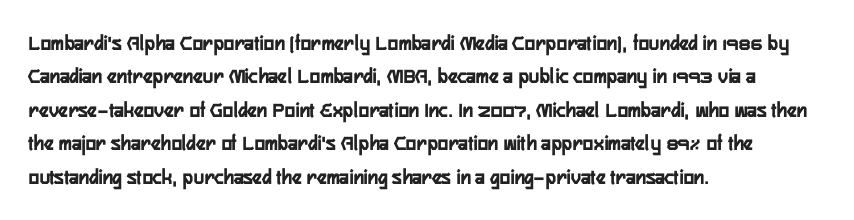
{"italic": "no", "underline": "no", "align": "left", "line_spacing": "normal", "line_spacing_ratio": 1.52, "letter_spacing": "normal", "letter_spacing_em": 0.0, "glyph_px": 22}
